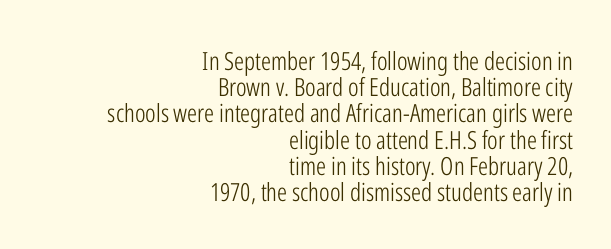
The image shows 25 px text type, upright; set right-aligned, tight line spacing (1.05x), normal letter spacing, not underlined.
